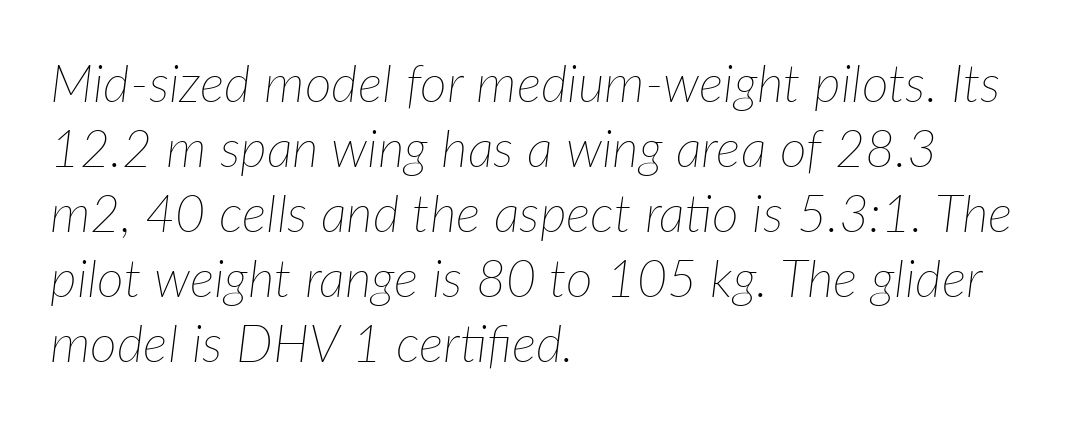
Q: Is the text bold? A: No.
Q: Is the text italic (slanted)? A: Yes, it leans right by about 7 degrees.
Q: Is the text underlined? A: No.
Q: How is the paragraph aligned? A: Left-aligned.
Q: Is the spacing between letters normal or unusually wide? A: Normal.
Q: Is the spacing between lines tight, normal or loose? A: Normal.
Q: Width (condensed, normal, or wide)? A: Normal.
Q: Stroke contrast? A: Low.
Q: x-height? A: Medium.
Q: Monospaced? A: No.
